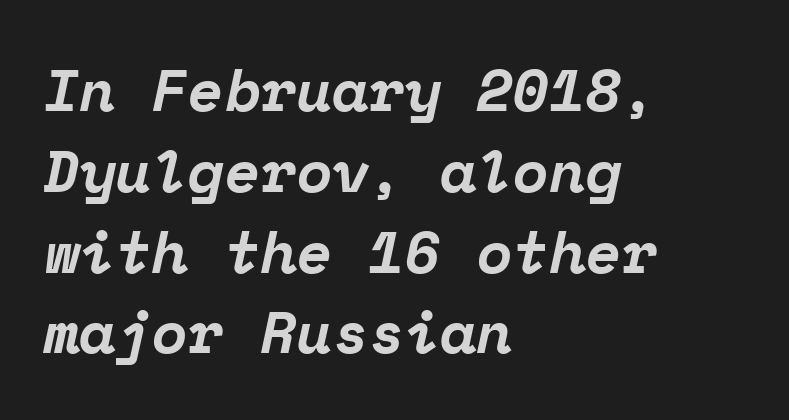
Q: Is the text bold? A: Yes.
Q: Is the text italic (slanted)? A: Yes, it leans right by about 12 degrees.
Q: Is the typeface a serif or a sans-serif typeface? A: Serif.
Q: Is the text underlined? A: No.
Q: How is the paragraph aligned? A: Left-aligned.
Q: Is the spacing between letters normal or unusually wide? A: Normal.
Q: Is the spacing between lines tight, normal or loose? A: Normal.
Q: Width (condensed, normal, or wide)? A: Normal.
Q: Stroke contrast? A: Low.
Q: x-height? A: Medium.
Q: Monospaced? A: Yes.
